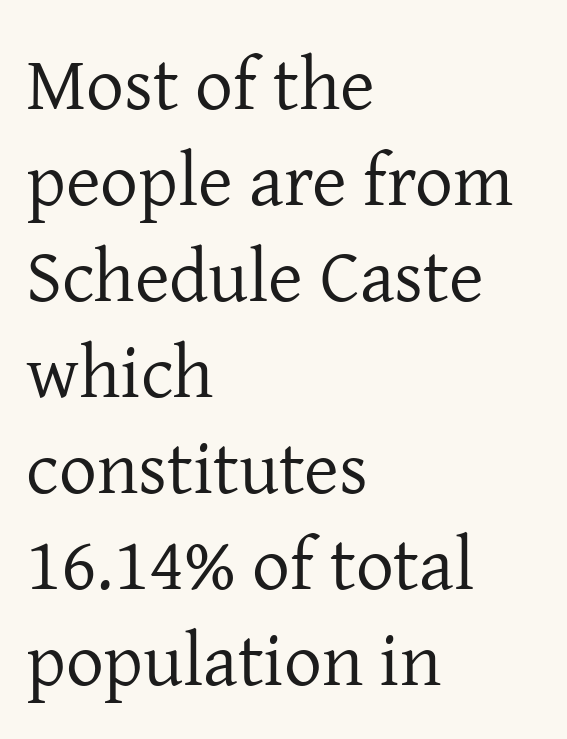
{"serif": "yes", "italic": "no", "bold": "no", "weight": "regular", "width": "normal", "stroke_contrast": "low", "x_height": "medium", "monospaced": "no", "underline": "no", "align": "left", "line_spacing": "normal", "line_spacing_ratio": 1.28, "letter_spacing": "normal", "letter_spacing_em": 0.0, "glyph_px": 75}
